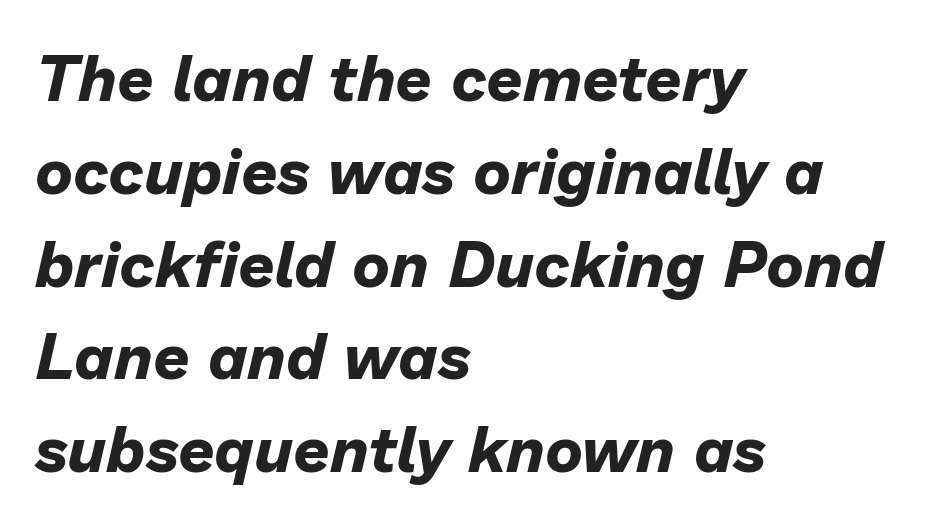
Q: Is the text bold? A: Yes.
Q: Is the text italic (slanted)? A: Yes, it leans right by about 13 degrees.
Q: Is the text underlined? A: No.
Q: How is the paragraph aligned? A: Left-aligned.
Q: Is the spacing between letters normal or unusually wide? A: Normal.
Q: Is the spacing between lines tight, normal or loose? A: Normal.
Q: Width (condensed, normal, or wide)? A: Normal.
Q: Stroke contrast? A: Low.
Q: x-height? A: Medium.
Q: Monospaced? A: No.
